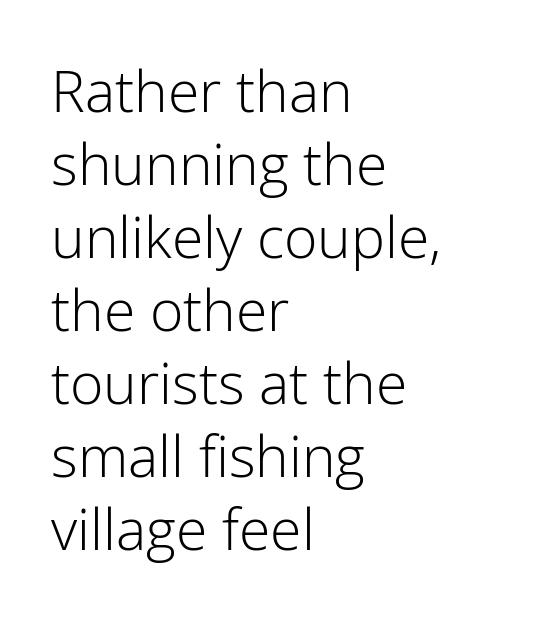
Q: Is the text bold? A: No.
Q: Is the text italic (slanted)? A: No, it is upright.
Q: Is the typeface a serif or a sans-serif typeface? A: Sans-serif.
Q: Is the text underlined? A: No.
Q: How is the paragraph aligned? A: Left-aligned.
Q: Is the spacing between letters normal or unusually wide? A: Normal.
Q: Is the spacing between lines tight, normal or loose? A: Normal.
Q: Width (condensed, normal, or wide)? A: Normal.
Q: Stroke contrast? A: Low.
Q: x-height? A: Medium.
Q: Monospaced? A: No.
